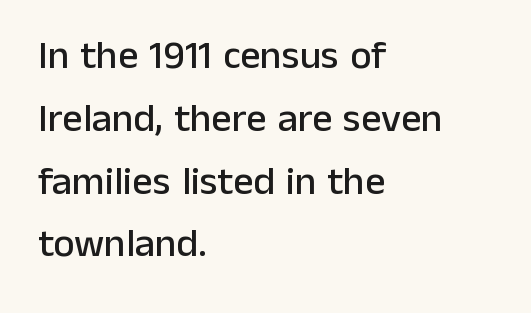
{"serif": "no", "italic": "no", "width": "normal", "stroke_contrast": "low", "x_height": "medium", "monospaced": "no", "underline": "no", "align": "left", "line_spacing": "normal", "line_spacing_ratio": 1.57, "letter_spacing": "normal", "letter_spacing_em": 0.0, "glyph_px": 40}
